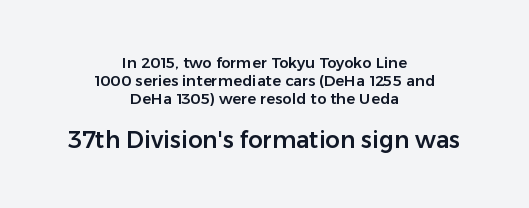
The image shows 23 px text type, upright; set centered, line spacing 1.2x, normal letter spacing, not underlined; the second (bottom) block is 1.53x larger.
